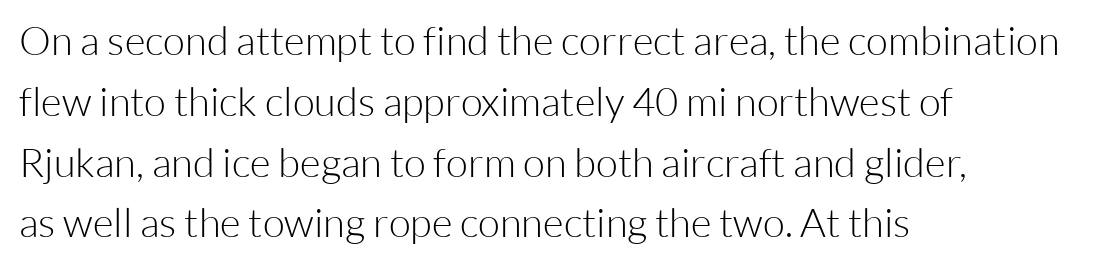
Q: Is the text bold? A: No.
Q: Is the text italic (slanted)? A: No, it is upright.
Q: Is the typeface a serif or a sans-serif typeface? A: Sans-serif.
Q: Is the text underlined? A: No.
Q: How is the paragraph aligned? A: Left-aligned.
Q: Is the spacing between letters normal or unusually wide? A: Normal.
Q: Is the spacing between lines tight, normal or loose? A: Normal.
Q: Width (condensed, normal, or wide)? A: Normal.
Q: Stroke contrast? A: Low.
Q: x-height? A: Medium.
Q: Monospaced? A: No.
